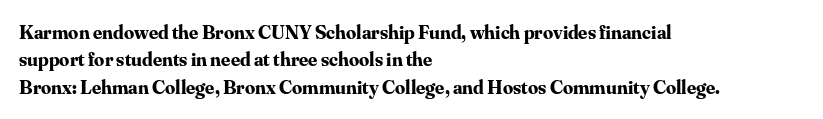
Here the glyphs are tracked normally, forming tight word shapes. The lettering stays uniformly vertical, giving the passage a roman look. The strokes are fattened all the way to bold. This sample keeps an unexceptional amount of space between lines. Underline: absent.
